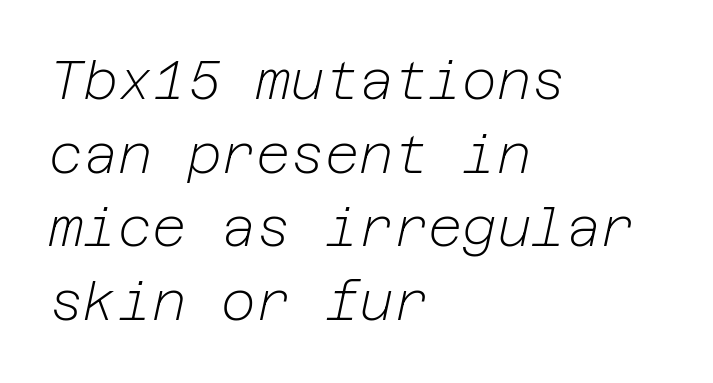
Q: Is the text bold? A: No.
Q: Is the text italic (slanted)? A: Yes, it leans right by about 12 degrees.
Q: Is the text underlined? A: No.
Q: How is the paragraph aligned? A: Left-aligned.
Q: Is the spacing between letters normal or unusually wide? A: Normal.
Q: Is the spacing between lines tight, normal or loose? A: Normal.
Q: Width (condensed, normal, or wide)? A: Normal.
Q: Stroke contrast? A: Low.
Q: x-height? A: Medium.
